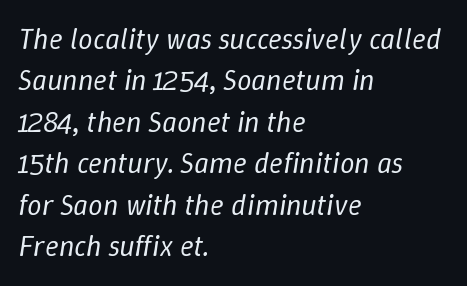
Tall strokes in this sample are angled rather than plumb. Summary of weight: not heavy and not bold. Spacing between characters is what you'd get straight out of the box. Teacher's note: observe the even left margin — that is flush-left alignment.
